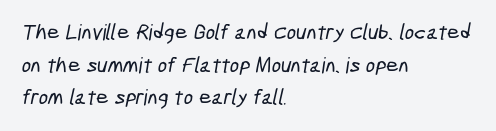
This sample is left-justified, so line endings fall wherever the words run out. Glyph-to-glyph distance matches everyday printed text. Each row of text sits above clean, open space. The space between consecutive lines is moderate.
